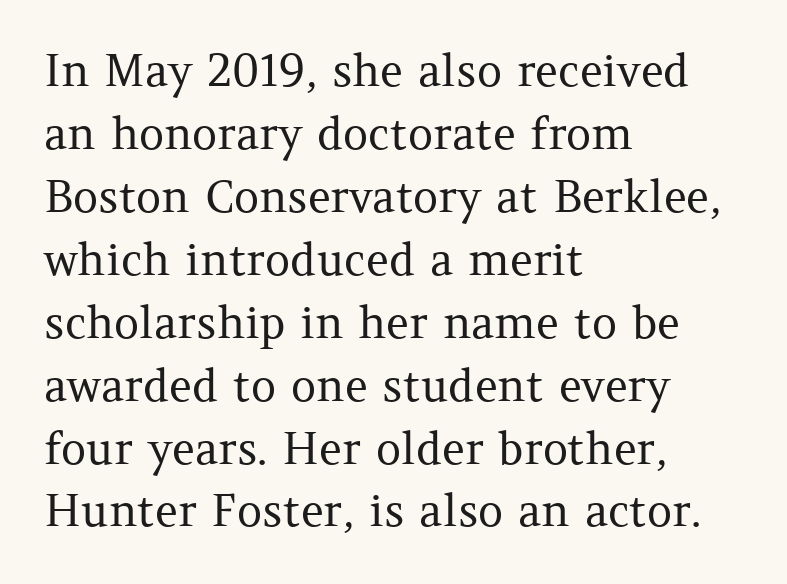
The image shows 44 px regular-weight serif type, upright; set left-aligned, normal line spacing (1.43x), normal letter spacing, not underlined; medium stroke contrast and a medium x-height.
